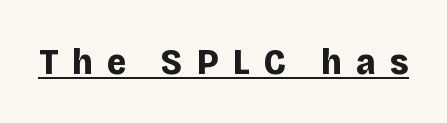
{"serif": "no", "italic": "no", "bold": "yes", "weight": "bold", "width": "normal", "stroke_contrast": "low", "x_height": "large", "monospaced": "no", "underline": "yes", "letter_spacing": "wide", "letter_spacing_em": 0.38, "glyph_px": 37}
